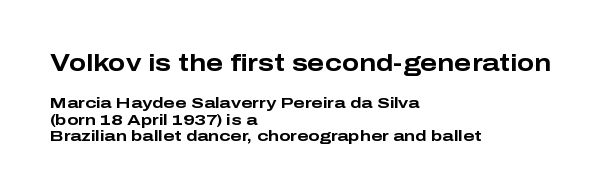
{"italic": "no", "bold": "yes", "underline": "no", "align": "left", "line_spacing": "tight", "line_spacing_ratio": 1.11, "letter_spacing": "normal", "letter_spacing_em": 0.0, "larger_block": "first", "size_ratio": 1.53, "glyph_px": 23}
